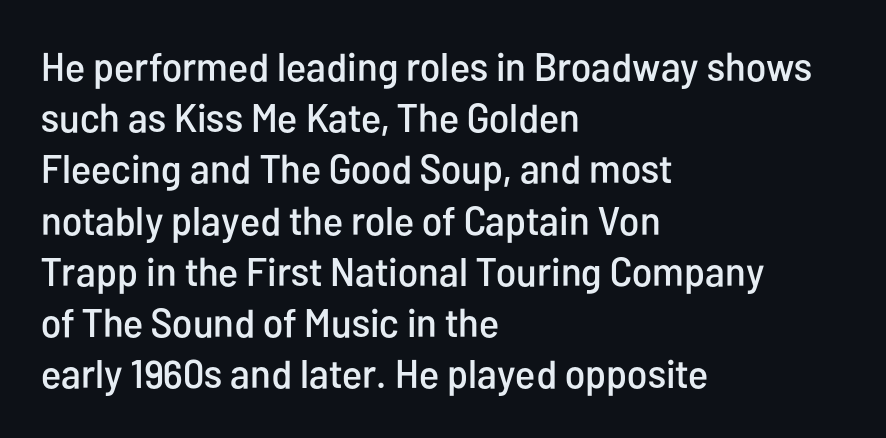
Q: Is the text italic (slanted)? A: No, it is upright.
Q: Is the typeface a serif or a sans-serif typeface? A: Sans-serif.
Q: Is the text underlined? A: No.
Q: How is the paragraph aligned? A: Left-aligned.
Q: Is the spacing between letters normal or unusually wide? A: Normal.
Q: Is the spacing between lines tight, normal or loose? A: Normal.
Q: Width (condensed, normal, or wide)? A: Condensed.
Q: Stroke contrast? A: Low.
Q: x-height? A: Medium.
Q: Monospaced? A: No.
